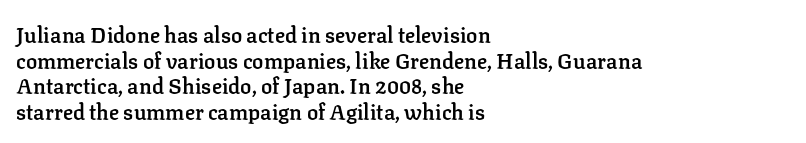
The image shows 21 px text type, upright; set left-aligned, line spacing 1.22x, normal letter spacing, not underlined.
